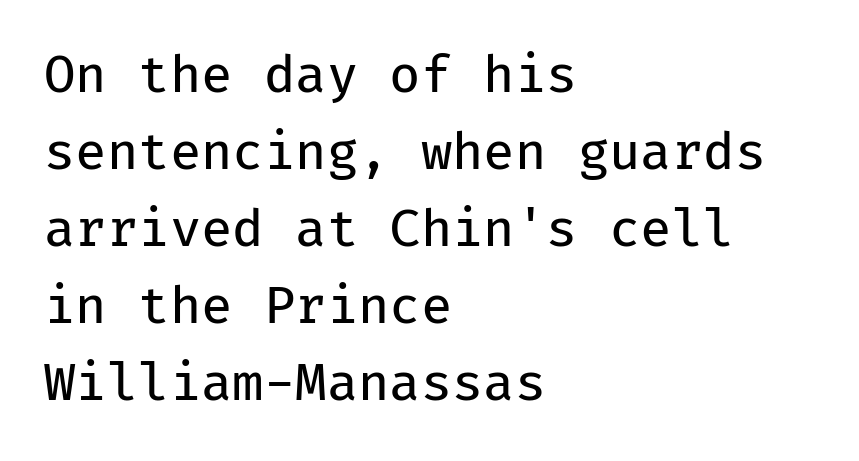
The baseline area is clear. Is this a fixed-width face? Yes — each glyph sits in an identical cell. Evenly set lines give the paragraph a standard silhouette. Tracking value appears to be zero — textbook default spacing.
